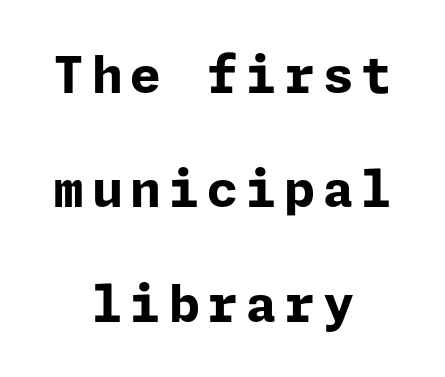
The image shows 50 px bold sans-serif type, upright; set centered, loose line spacing (2.29x), not underlined; low stroke contrast and a medium x-height.
